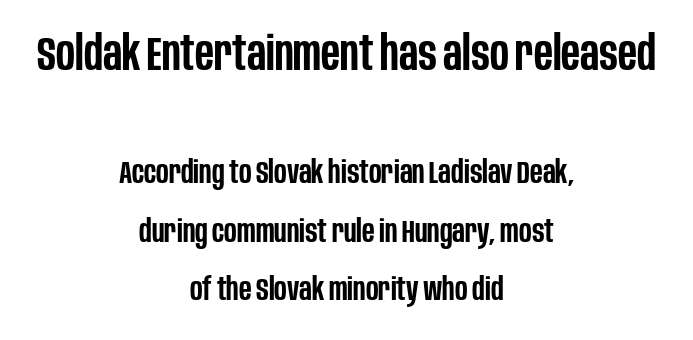
A clean baseline with only descenders dipping below it. These lines are rendered in a variable-pitch font. Character size in the leading block exceeds that of the trailing block. Nope, not italic — everything's standing straight.
